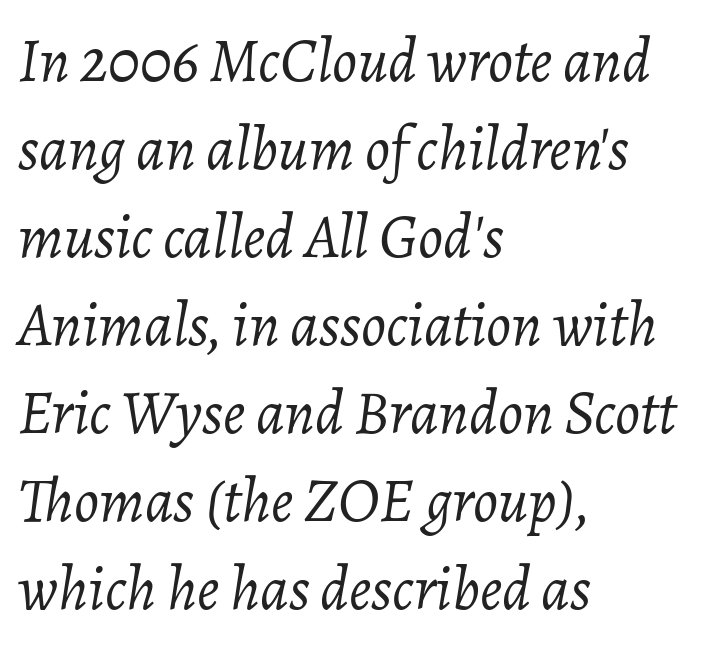
The image shows 62 px light type, italic (leaning right); set left-aligned, normal line spacing (1.42x), normal letter spacing, not underlined; low stroke contrast and a medium x-height.
